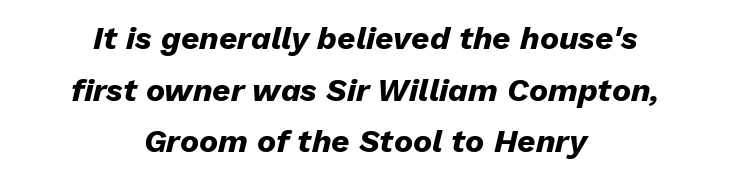
The image shows 32 px heavy type, italic (leaning right); set centered, normal line spacing (1.61x), normal letter spacing, not underlined; low stroke contrast and a medium x-height.
